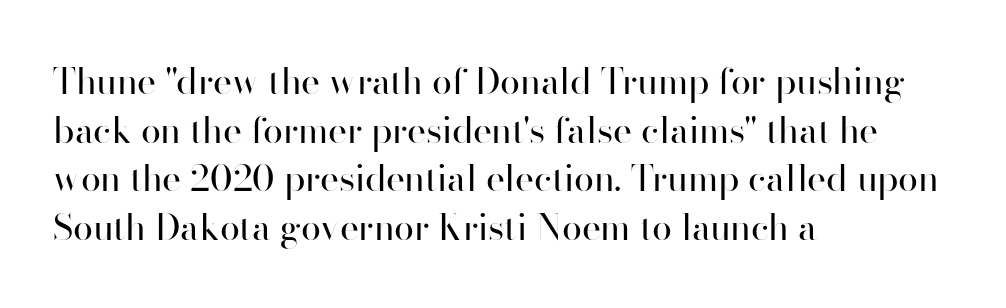
A typesetter would call this leading conventional body-copy spacing. In CSS terms this would be text-align: left. A bare baseline throughout the passage. Here the designer chose a conventional face with non-uniform glyph widths.
